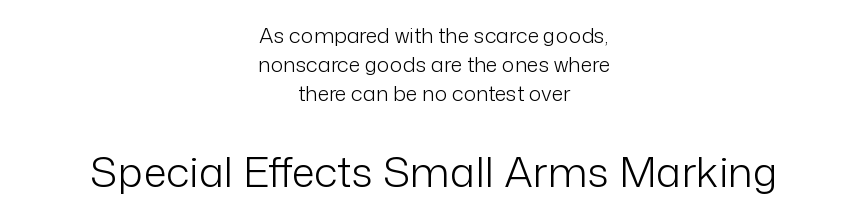
The image shows 42 px light sans-serif type, upright; set centered, normal line spacing (1.39x), normal letter spacing, not underlined; the second (bottom) block is 2.0x larger; low stroke contrast and a medium x-height.
